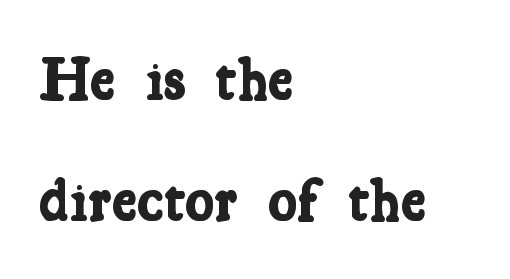
The image shows 61 px bold, condensed serif type; set left-aligned, loose line spacing (1.98x), normal letter spacing, not underlined; low stroke contrast and a medium x-height.
